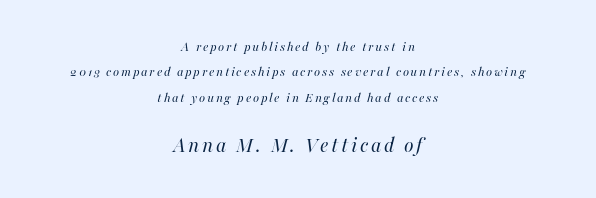
{"italic": "yes", "lean": "right", "slant_degrees": 16, "bold": "no", "underline": "no", "align": "center", "line_spacing_ratio": 1.82, "larger_block": "second", "size_ratio": 1.57, "glyph_px": 22}
